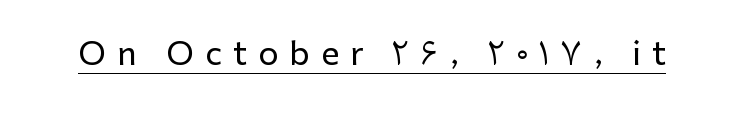
The image shows 32 px sans-serif type, upright; set unusually wide letter spacing (+0.35 em), underlined; low stroke contrast and a medium x-height.
